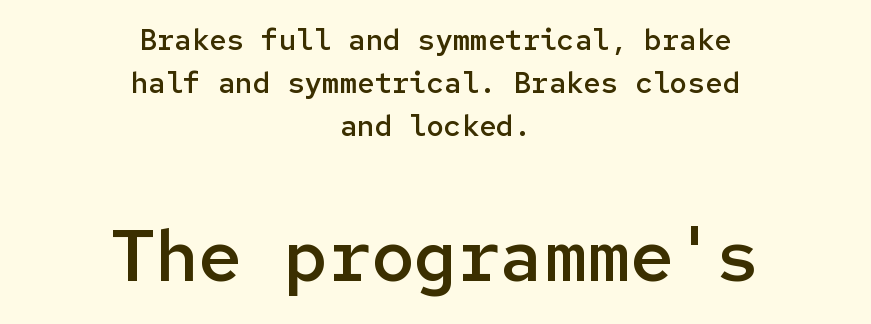
Q: Is the text bold? A: Semi-bold.
Q: Is the text italic (slanted)? A: No, it is upright.
Q: Is the typeface a serif or a sans-serif typeface? A: Sans-serif.
Q: Is the text underlined? A: No.
Q: How is the paragraph aligned? A: Centered.
Q: Is the spacing between letters normal or unusually wide? A: Normal.
Q: Is the spacing between lines tight, normal or loose? A: Normal.
Q: Which block of text is set in a larger size, the first (top) or the second (bottom)? A: The second (bottom) one.
Q: Width (condensed, normal, or wide)? A: Normal.
Q: Stroke contrast? A: Low.
Q: x-height? A: Medium.
Q: Monospaced? A: Yes.
